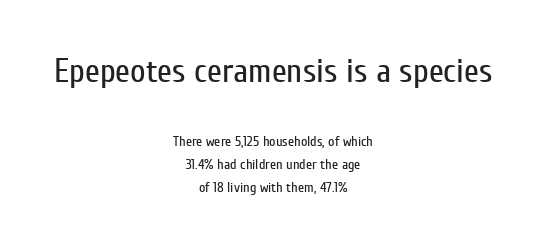
{"serif": "no", "italic": "no", "bold": "no", "weight": "regular", "width": "condensed", "stroke_contrast": "low", "x_height": "medium", "monospaced": "no", "underline": "no", "align": "center", "line_spacing": "normal", "line_spacing_ratio": 1.62, "letter_spacing": "normal", "letter_spacing_em": 0.0, "larger_block": "first", "size_ratio": 2.43, "glyph_px": 34}
